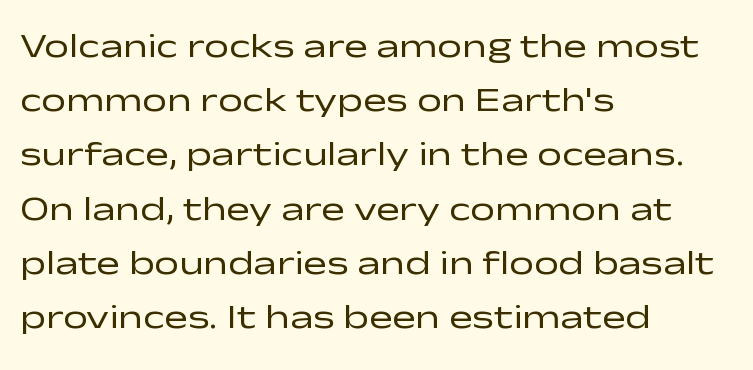
Q: Is the text bold? A: No.
Q: Is the text italic (slanted)? A: No, it is upright.
Q: Is the typeface a serif or a sans-serif typeface? A: Sans-serif.
Q: Is the text underlined? A: No.
Q: How is the paragraph aligned? A: Left-aligned.
Q: Is the spacing between letters normal or unusually wide? A: Normal.
Q: Is the spacing between lines tight, normal or loose? A: Normal.
Q: Width (condensed, normal, or wide)? A: Wide.
Q: Stroke contrast? A: Low.
Q: x-height? A: Medium.
Q: Monospaced? A: No.
